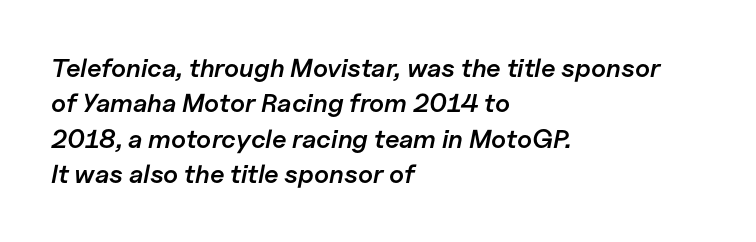
{"italic": "yes", "lean": "right", "slant_degrees": 11, "bold": "semi", "underline": "no", "align": "left", "line_spacing": "normal", "line_spacing_ratio": 1.36, "letter_spacing": "normal", "letter_spacing_em": 0.0, "glyph_px": 26}
